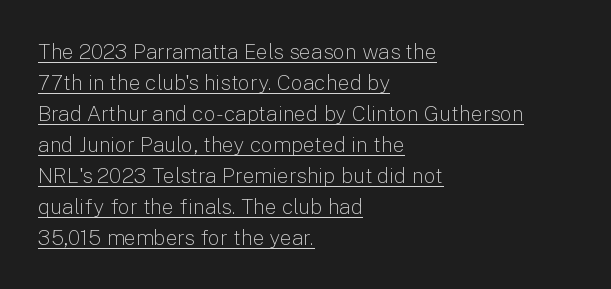
The image shows 21 px text type, upright; set left-aligned, normal line spacing (1.48x), normal letter spacing, underlined.
